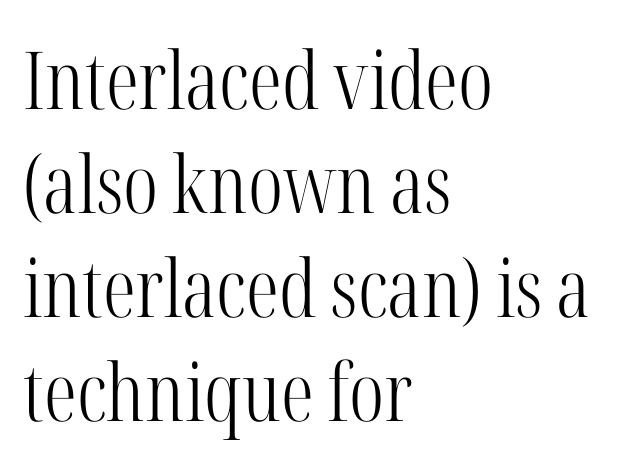
Q: Is the text bold? A: No.
Q: Is the text italic (slanted)? A: No, it is upright.
Q: Is the typeface a serif or a sans-serif typeface? A: Serif.
Q: Is the text underlined? A: No.
Q: How is the paragraph aligned? A: Left-aligned.
Q: Is the spacing between letters normal or unusually wide? A: Normal.
Q: Is the spacing between lines tight, normal or loose? A: Normal.
Q: Width (condensed, normal, or wide)? A: Condensed.
Q: Stroke contrast? A: High.
Q: x-height? A: Medium.
Q: Monospaced? A: No.
